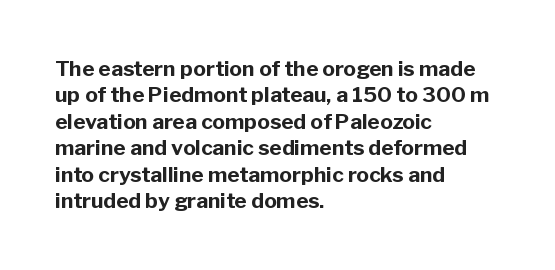
What weight is shown? A full bold with thick strokes. The lettering holds an erect, upright posture throughout. Plain, unruled lines of type. The rendering keeps characters at their native spacing. Leading: standard.
